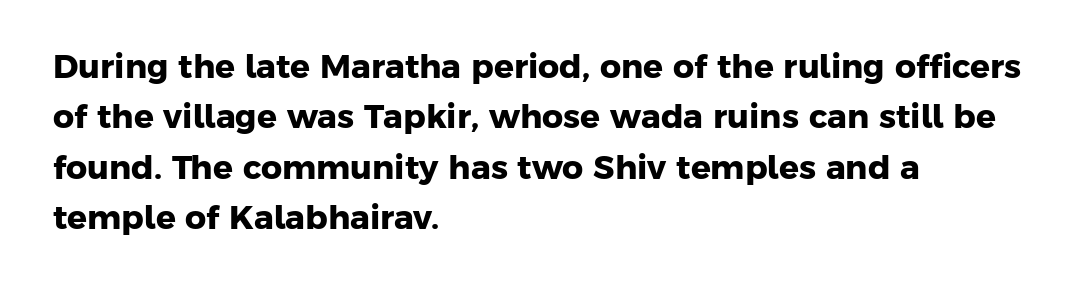
Default kerning and tracking; the words read as compact shapes. Notice how thick the strokes are: this is what a full bold looks like. Descender tails drop into unmarked territory. In terms of letterform style, serifs are entirely absent.
